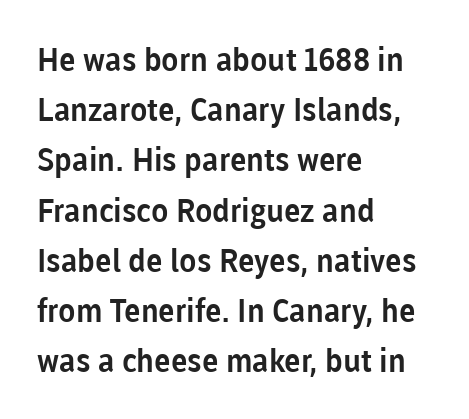
{"serif": "no", "italic": "no", "width": "normal", "stroke_contrast": "low", "x_height": "medium", "monospaced": "no", "underline": "no", "align": "left", "line_spacing": "normal", "line_spacing_ratio": 1.57, "letter_spacing": "normal", "letter_spacing_em": 0.0, "glyph_px": 32}
